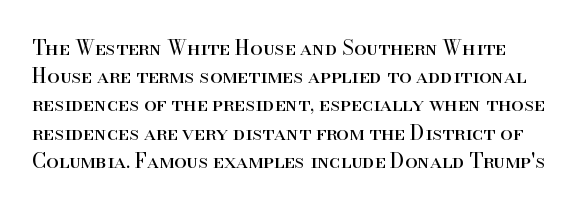
Stem width sits at or under what a default text font uses. The space directly below the letters is spotless. The type sits square on the baseline with zero lean. The vertical gap from one line to the next is medium. This rendering leaves character spacing at its baseline value.
